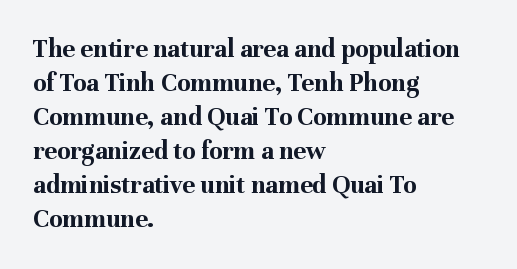
Does the weight exceed regular? Yes, all the way to bold. Short note: letters normally spaced. The space beneath each line is pristine and unruled. The typesetter chose a ragged-right arrangement here. Posture: vertical. The passage shown stacks its lines at a standard gap.
